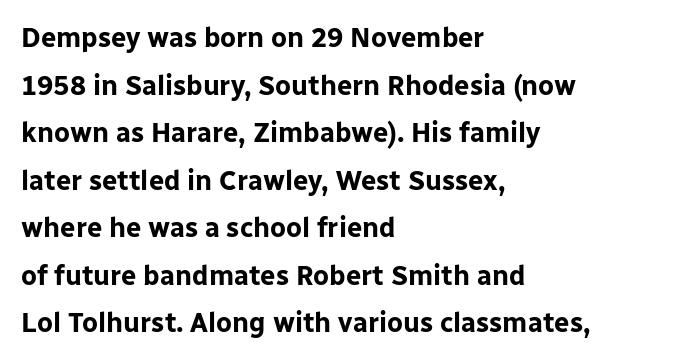
The passage shown is emphatically bold. Underline: absent. The letterforms sit shoulder to shoulder at normal distance. Vertical strokes here are truly vertical. Horizontal alignment here is leftward, the default for most running prose.
